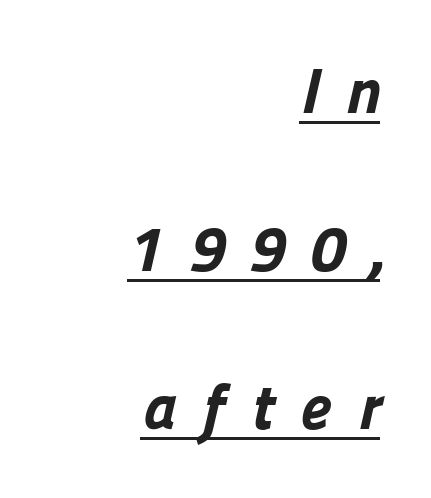
Q: Is the text bold? A: Yes.
Q: Is the typeface a serif or a sans-serif typeface? A: Sans-serif.
Q: Is the text underlined? A: Yes.
Q: How is the paragraph aligned? A: Right-aligned.
Q: Is the spacing between letters normal or unusually wide? A: Unusually wide.
Q: Is the spacing between lines tight, normal or loose? A: Loose.
Q: Width (condensed, normal, or wide)? A: Normal.
Q: Stroke contrast? A: Low.
Q: x-height? A: Medium.
Q: Monospaced? A: No.
